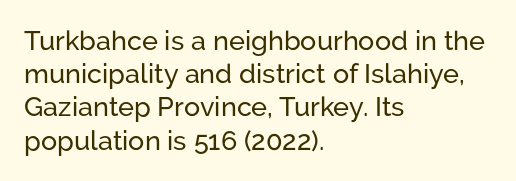
{"italic": "no", "underline": "no", "align": "left", "line_spacing_ratio": 1.23, "letter_spacing": "normal", "letter_spacing_em": 0.0, "glyph_px": 27}
